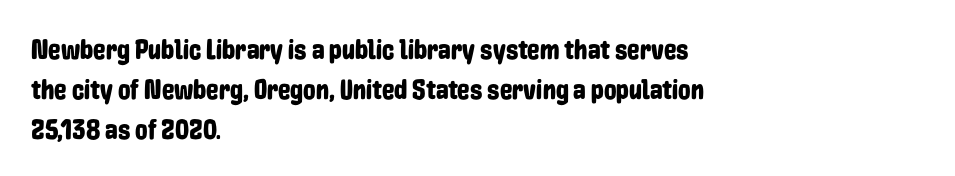
Q: Is the text italic (slanted)? A: No, it is upright.
Q: Is the typeface a serif or a sans-serif typeface? A: Sans-serif.
Q: Is the text underlined? A: No.
Q: How is the paragraph aligned? A: Left-aligned.
Q: Is the spacing between letters normal or unusually wide? A: Normal.
Q: Is the spacing between lines tight, normal or loose? A: Normal.
Q: Width (condensed, normal, or wide)? A: Condensed.
Q: Stroke contrast? A: Low.
Q: x-height? A: Medium.
Q: Monospaced? A: No.
